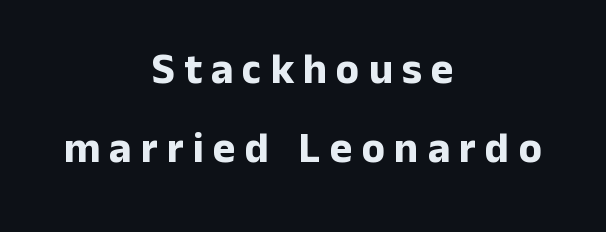
Q: Is the text bold? A: Yes.
Q: Is the text italic (slanted)? A: No, it is upright.
Q: Is the typeface a serif or a sans-serif typeface? A: Sans-serif.
Q: Is the text underlined? A: No.
Q: How is the paragraph aligned? A: Centered.
Q: Is the spacing between letters normal or unusually wide? A: Unusually wide.
Q: Width (condensed, normal, or wide)? A: Normal.
Q: Stroke contrast? A: Low.
Q: x-height? A: Medium.
Q: Monospaced? A: No.
